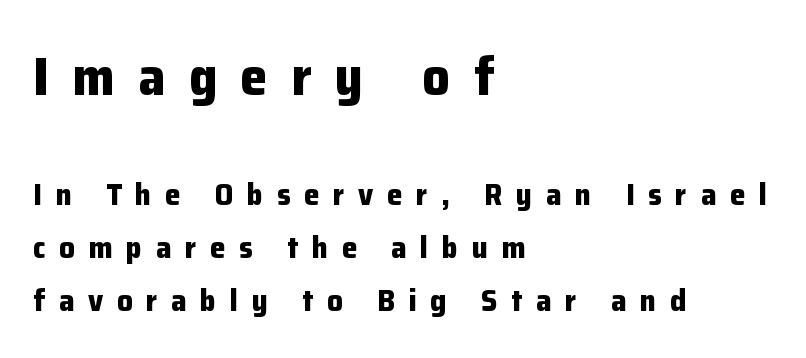
The image shows 54 px bold sans-serif type, upright; set left-aligned, line spacing 1.71x, unusually wide letter spacing (+0.44 em), not underlined; the first (top) block is 1.74x larger; low stroke contrast and a medium x-height.
